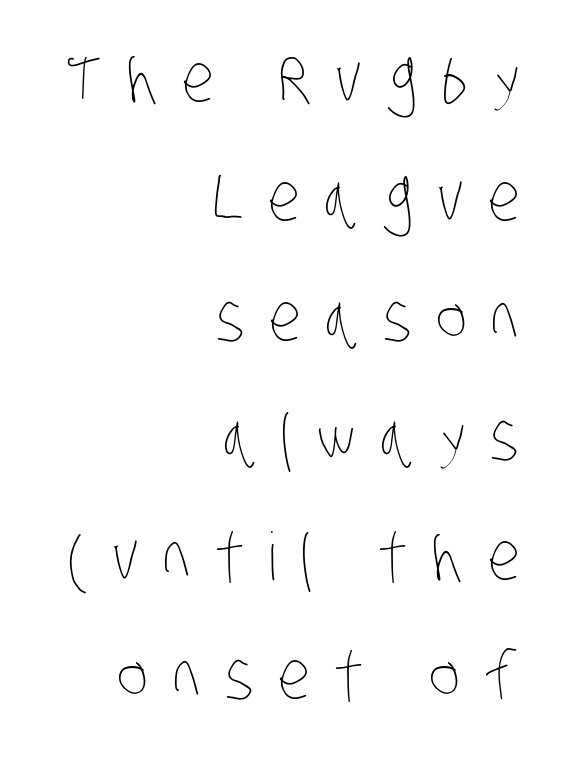
The image shows 66 px thin, condensed type; set right-aligned, line spacing 1.81x, unusually wide letter spacing (+0.37 em), not underlined; low stroke contrast and a large x-height.
